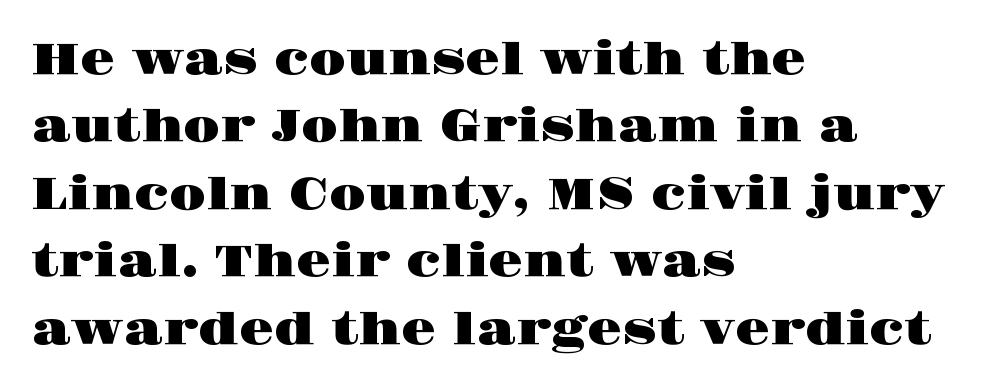
You could call the tracking neutral — neither tight nor loose. A classic flush-left, rag-right setting is used for this passage. I'd call this a serif setting — the letters wear small feet. No word sits above an underline. Quick note: not italic, upright. These lines are rendered in a variable-pitch font.
